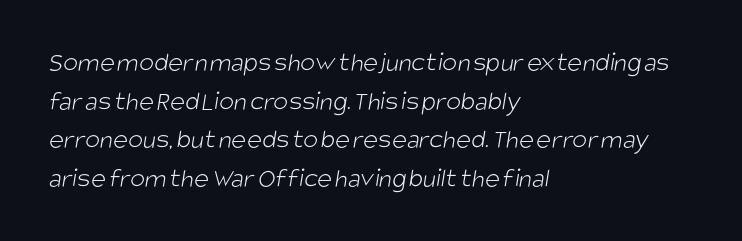
{"serif": "no", "bold": "no", "weight": "light", "width": "condensed", "stroke_contrast": "low", "x_height": "large", "monospaced": "no", "underline": "no", "align": "left", "line_spacing": "normal", "line_spacing_ratio": 1.38, "letter_spacing": "normal", "letter_spacing_em": 0.0, "glyph_px": 28}
